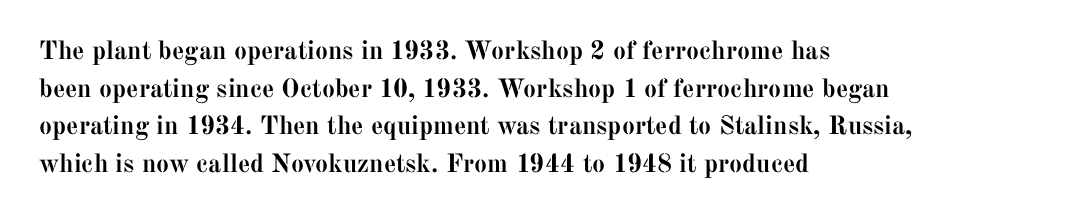
The image shows 26 px bold type, upright; set left-aligned, normal line spacing (1.45x), normal letter spacing, not underlined.
